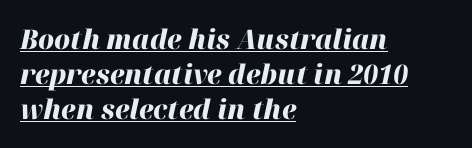
The line texture is even and compact thanks to regular tracking. Quick note: underline on. Italic: yes, the glyphs are oblique. How heavy is the stroke? Heavy — this is a bold.
